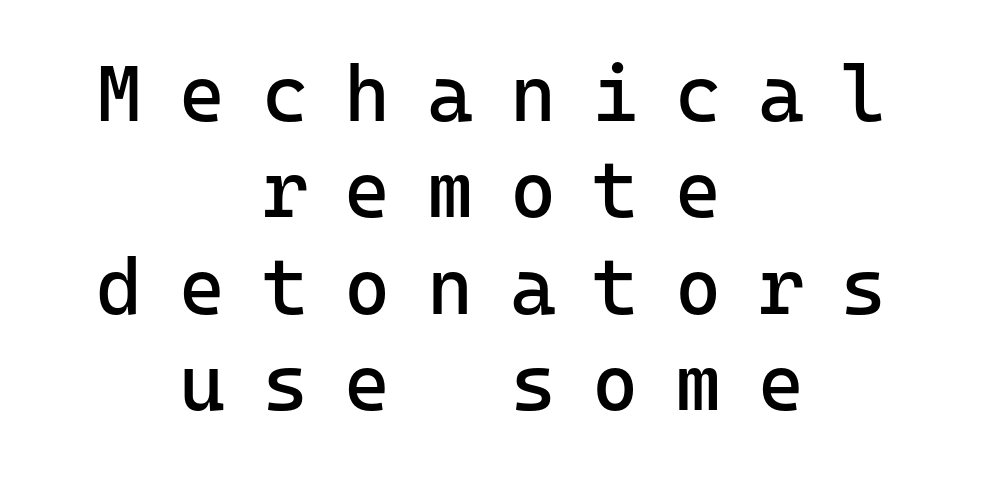
The letters stand straight up with perfectly vertical stems. The lines are quadded center. Each row of text sits above clean, open space. The characters are drawn with everyday or finer stroke widths. Note the uniform advance width — an 'i' takes as much space as an 'm'.
